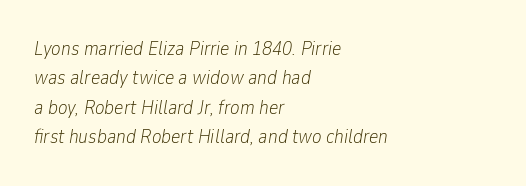
The image shows 20 px text type, italic (leaning right); set left-aligned, normal line spacing (1.47x), normal letter spacing, not underlined.
